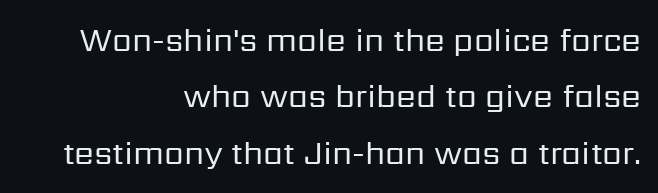
The image shows 32 px regular-weight sans-serif type, upright; set right-aligned, line spacing 1.76x, normal letter spacing, not underlined; low stroke contrast and a medium x-height.
